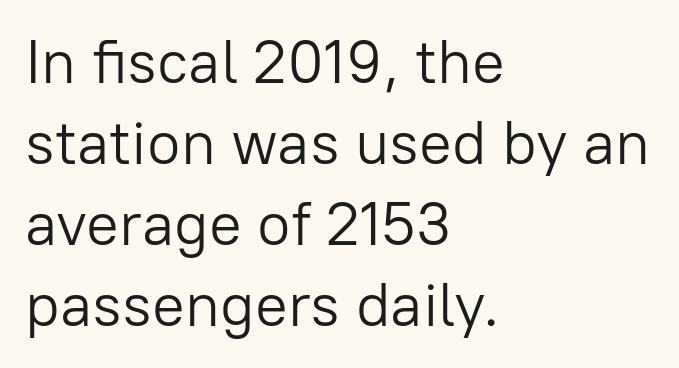
The image shows 61 px light sans-serif type, upright; set left-aligned, normal line spacing (1.33x), normal letter spacing, not underlined; low stroke contrast and a medium x-height.
